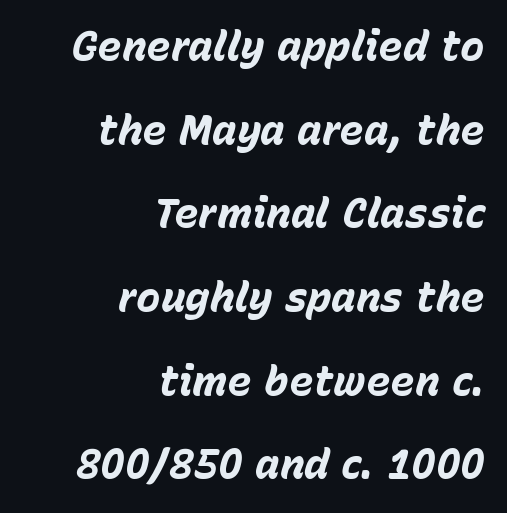
The tracking reads as untouched default to a designer's eye. Slanted lettering throughout. Where is the straight margin? On the right. You'd pick this weight for a headline — it's a proper bold.
